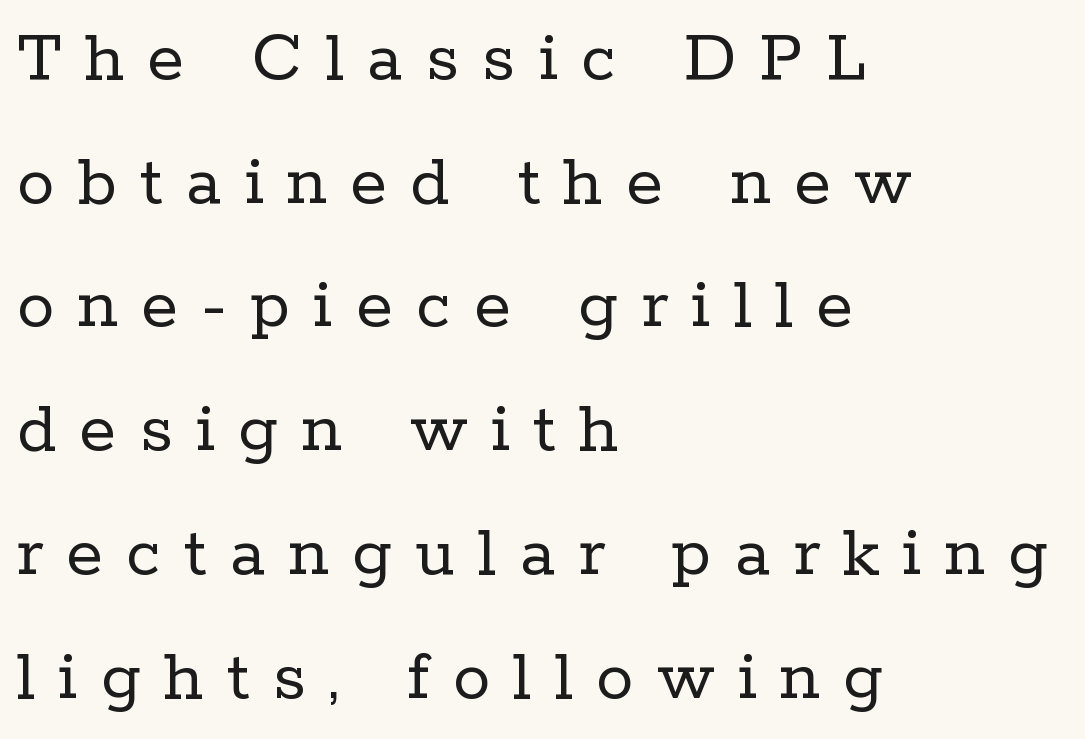
Q: Is the text bold? A: No.
Q: Is the text italic (slanted)? A: No, it is upright.
Q: Is the typeface a serif or a sans-serif typeface? A: Serif.
Q: Is the text underlined? A: No.
Q: How is the paragraph aligned? A: Left-aligned.
Q: Is the spacing between letters normal or unusually wide? A: Unusually wide.
Q: Is the spacing between lines tight, normal or loose? A: Normal.
Q: Width (condensed, normal, or wide)? A: Normal.
Q: Stroke contrast? A: Low.
Q: x-height? A: Medium.
Q: Monospaced? A: No.
